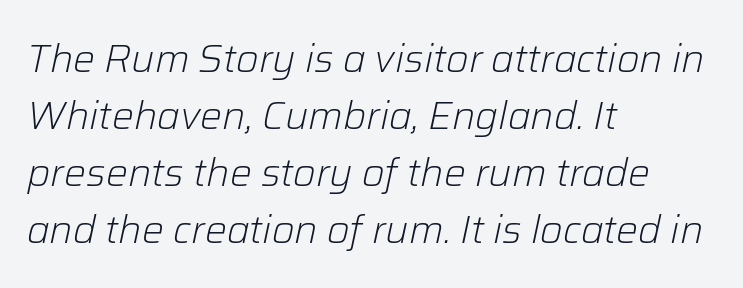
Type without underlining. Each stroke keeps to a modest, everyday thickness or less. The block of text has a typical density, with ordinary space between rows. Tracking value appears to be zero — textbook default spacing. Visually the block forms a straight wall on the left and a jagged coastline on the right. Each letter keeps its own natural width here, so spacing adapts to shape.
